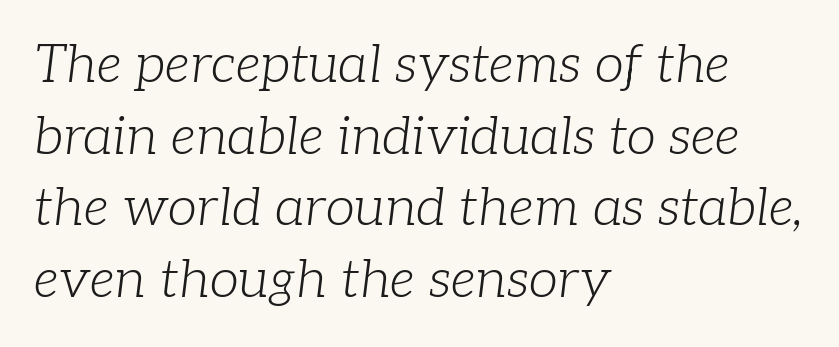
Q: Is the text bold? A: No.
Q: Is the text italic (slanted)? A: Yes, it leans right by about 7 degrees.
Q: Is the typeface a serif or a sans-serif typeface? A: Serif.
Q: Is the text underlined? A: No.
Q: How is the paragraph aligned? A: Left-aligned.
Q: Is the spacing between letters normal or unusually wide? A: Normal.
Q: Is the spacing between lines tight, normal or loose? A: Normal.
Q: Width (condensed, normal, or wide)? A: Normal.
Q: Stroke contrast? A: Low.
Q: x-height? A: Medium.
Q: Monospaced? A: No.
